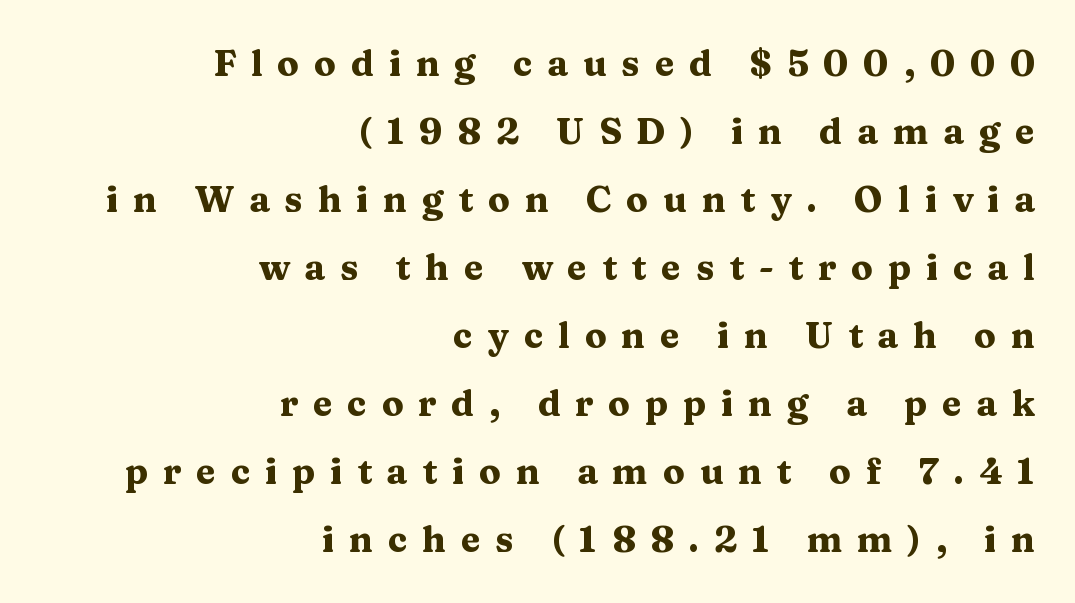
The image shows 36 px heavy, wide serif type, upright; set right-aligned, line spacing 1.89x, unusually wide letter spacing (+0.41 em), not underlined; medium stroke contrast and a medium x-height.
